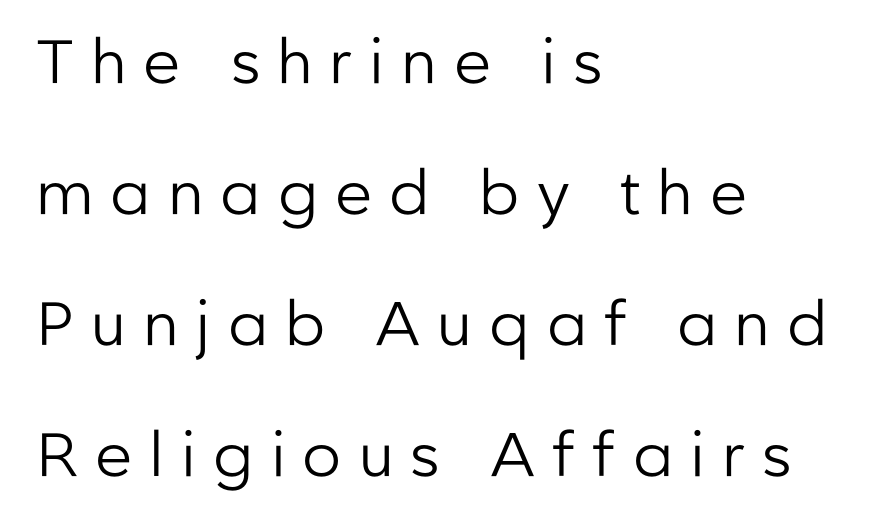
{"serif": "no", "italic": "no", "bold": "no", "weight": "regular", "width": "normal", "stroke_contrast": "low", "x_height": "medium", "monospaced": "no", "underline": "no", "align": "left", "line_spacing": "loose", "line_spacing_ratio": 2.15, "letter_spacing": "wide", "letter_spacing_em": 0.28, "glyph_px": 61}
